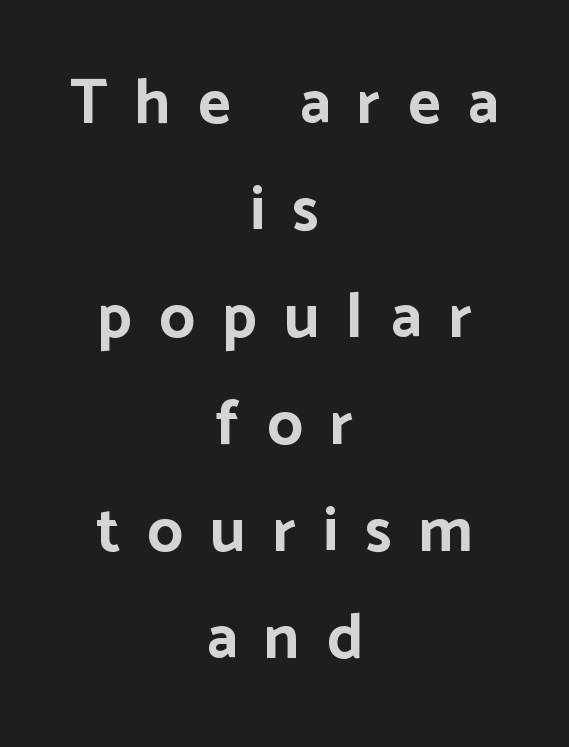
Q: Is the text bold? A: Yes.
Q: Is the text italic (slanted)? A: No, it is upright.
Q: Is the typeface a serif or a sans-serif typeface? A: Sans-serif.
Q: Is the text underlined? A: No.
Q: How is the paragraph aligned? A: Centered.
Q: Is the spacing between letters normal or unusually wide? A: Unusually wide.
Q: Is the spacing between lines tight, normal or loose? A: Normal.
Q: Width (condensed, normal, or wide)? A: Normal.
Q: Stroke contrast? A: Low.
Q: x-height? A: Medium.
Q: Monospaced? A: No.
